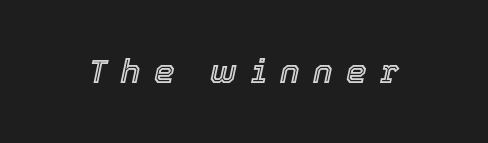
Q: Is the text italic (slanted)? A: Yes, it leans right by about 12 degrees.
Q: Is the text underlined? A: No.
Q: Is the spacing between letters normal or unusually wide? A: Unusually wide.
Q: Width (condensed, normal, or wide)? A: Normal.
Q: x-height? A: Medium.
Q: Monospaced? A: No.
